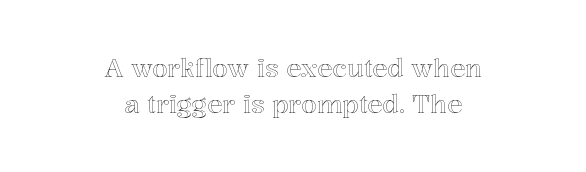
Honestly, there is no underline to notice here at all. Each new line begins a customary step beneath the previous one. The setting favours the middle, as headings and verse often do. Students, note that the glyphs here touch the page at normal intervals. If you drew a line through each stem, it would be perfectly vertical.
